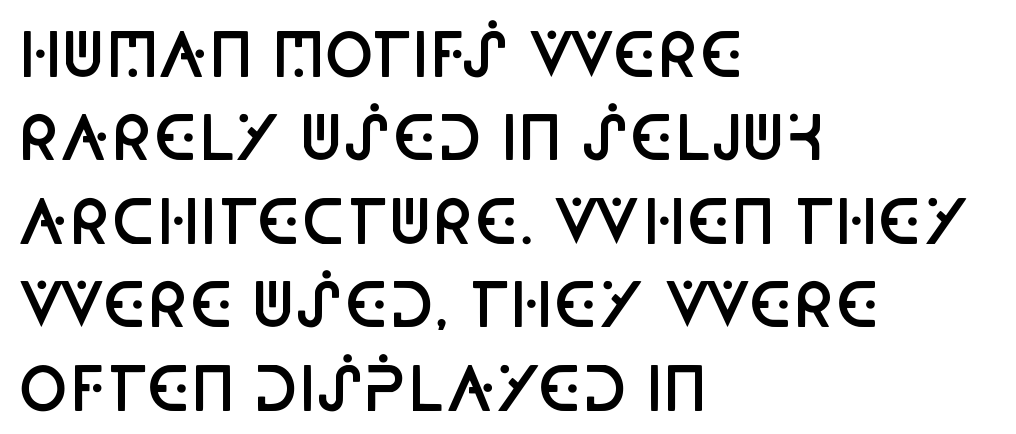
{"serif": "no", "italic": "no", "bold": "semi", "weight": "semibold", "width": "condensed", "stroke_contrast": "low", "x_height": "large", "monospaced": "no", "underline": "no", "align": "left", "line_spacing": "normal", "line_spacing_ratio": 1.39, "letter_spacing": "normal", "letter_spacing_em": 0.0, "glyph_px": 60}
